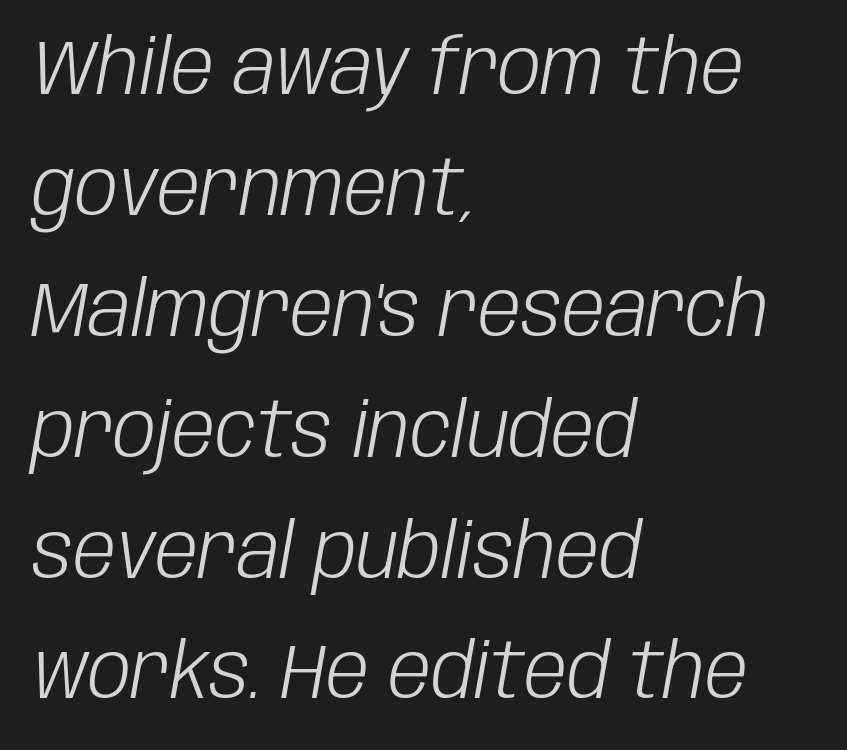
Line spacing here is normal. Every row of glyphs begins at an identical x-position on the left. Spacing verdict: proportional, widths tailored to each character. Plain, unruled lines of type. On a weight scale, this lands at 450 or below. The axis of the letterforms is tilted away from vertical.
